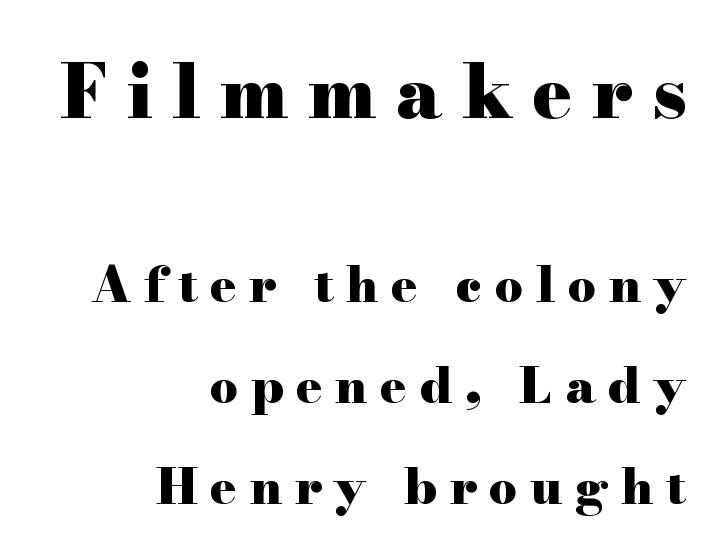
Q: Is the text bold? A: Yes.
Q: Is the text italic (slanted)? A: No, it is upright.
Q: Is the typeface a serif or a sans-serif typeface? A: Serif.
Q: Is the text underlined? A: No.
Q: How is the paragraph aligned? A: Right-aligned.
Q: Is the spacing between letters normal or unusually wide? A: Unusually wide.
Q: Is the spacing between lines tight, normal or loose? A: Loose.
Q: Which block of text is set in a larger size, the first (top) or the second (bottom)? A: The first (top) one.
Q: Width (condensed, normal, or wide)? A: Wide.
Q: Stroke contrast? A: High.
Q: x-height? A: Small.
Q: Monospaced? A: No.
